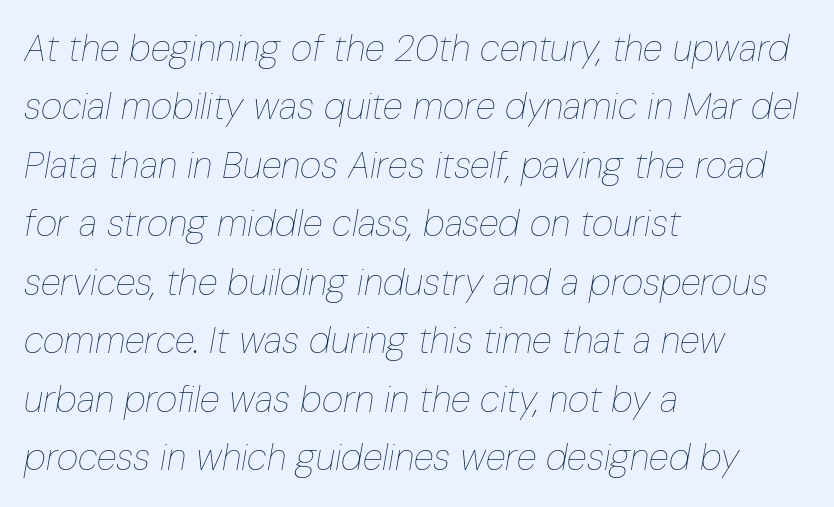
Q: Is the text bold? A: No.
Q: Is the text italic (slanted)? A: Yes, it leans right by about 10 degrees.
Q: Is the text underlined? A: No.
Q: How is the paragraph aligned? A: Left-aligned.
Q: Is the spacing between letters normal or unusually wide? A: Normal.
Q: Is the spacing between lines tight, normal or loose? A: Normal.
Q: Width (condensed, normal, or wide)? A: Condensed.
Q: Stroke contrast? A: Low.
Q: x-height? A: Medium.
Q: Monospaced? A: No.
